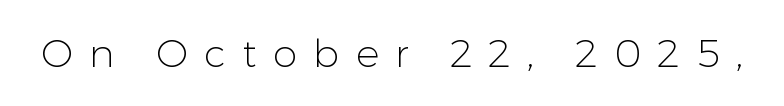
{"serif": "no", "italic": "no", "bold": "no", "weight": "light", "width": "normal", "stroke_contrast": "low", "x_height": "medium", "monospaced": "no", "underline": "no", "letter_spacing": "wide", "letter_spacing_em": 0.42, "glyph_px": 39}
